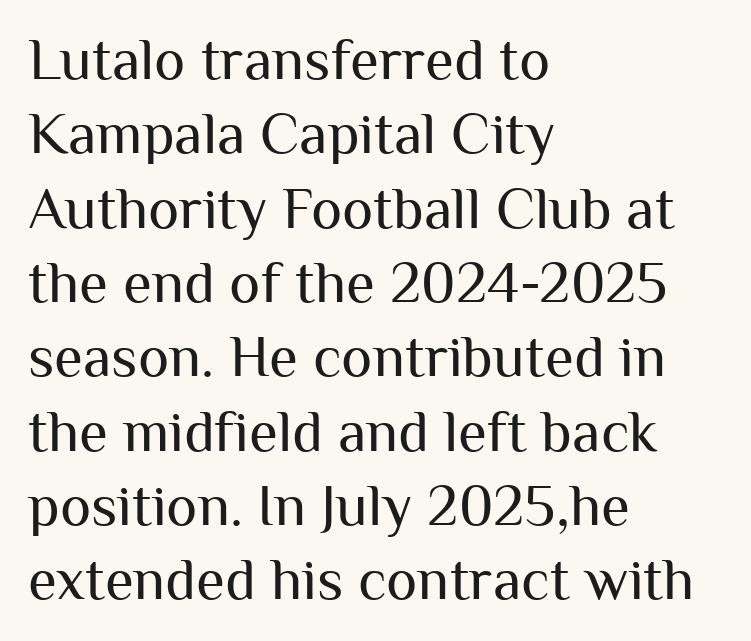
Do the letters lean? They stand straight. No chunkiness to these letters — they're not bold. This rendering uses left alignment, leaving the right contour irregular. Varying glyph widths throughout — classic text-font behaviour. Students, note that the glyphs here touch the page at normal intervals.
